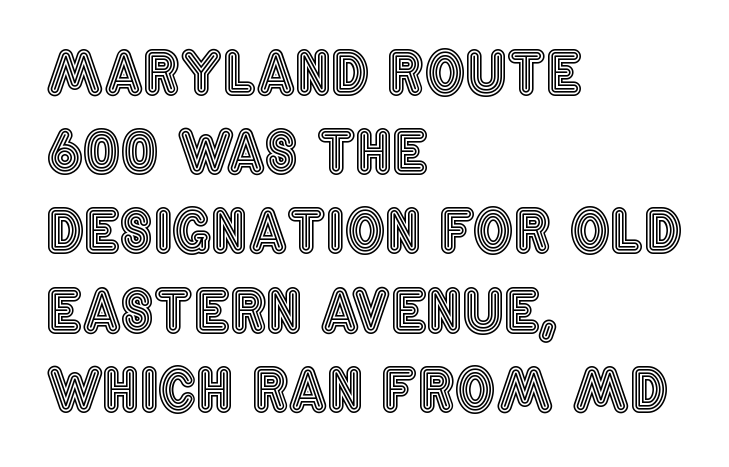
Q: Is the text italic (slanted)? A: No, it is upright.
Q: Is the text underlined? A: No.
Q: How is the paragraph aligned? A: Left-aligned.
Q: Is the spacing between letters normal or unusually wide? A: Normal.
Q: Is the spacing between lines tight, normal or loose? A: Normal.
Q: Width (condensed, normal, or wide)? A: Condensed.
Q: x-height? A: Large.
Q: Monospaced? A: No.
